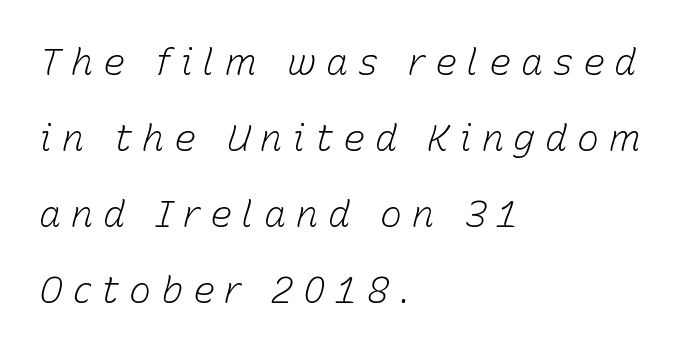
The image shows 37 px light type, italic (leaning right); set left-aligned, loose line spacing (2.05x), unusually wide letter spacing (+0.26 em), not underlined; low stroke contrast and a medium x-height.
